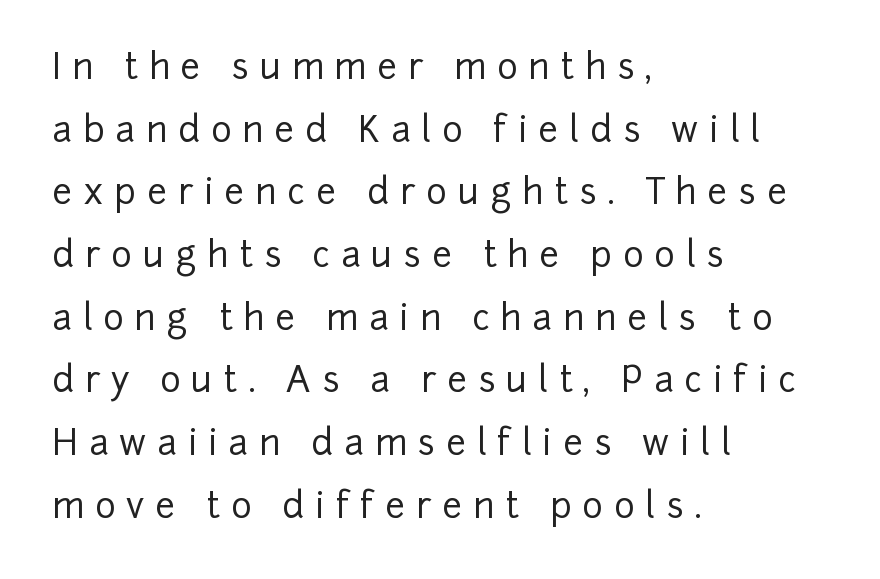
{"serif": "no", "italic": "no", "width": "normal", "stroke_contrast": "low", "x_height": "medium", "monospaced": "no", "underline": "no", "align": "left", "line_spacing_ratio": 1.79, "letter_spacing": "wide", "letter_spacing_em": 0.31, "glyph_px": 35}
